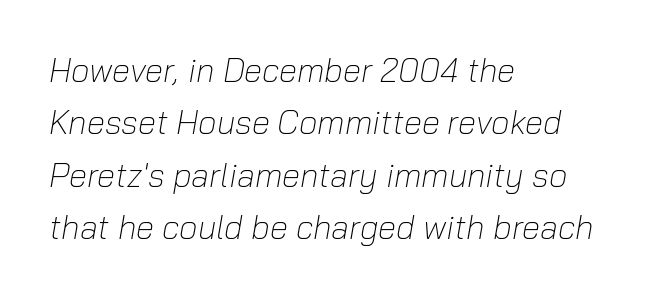
Q: Is the text bold? A: No.
Q: Is the text italic (slanted)? A: Yes, it leans right by about 10 degrees.
Q: Is the text underlined? A: No.
Q: How is the paragraph aligned? A: Left-aligned.
Q: Is the spacing between letters normal or unusually wide? A: Normal.
Q: Is the spacing between lines tight, normal or loose? A: Normal.
Q: Width (condensed, normal, or wide)? A: Normal.
Q: Stroke contrast? A: Low.
Q: x-height? A: Medium.
Q: Monospaced? A: No.
